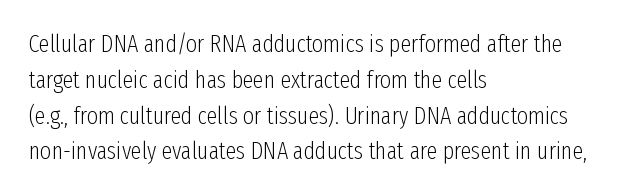
{"italic": "no", "bold": "no", "underline": "no", "align": "left", "line_spacing": "normal", "line_spacing_ratio": 1.49, "letter_spacing": "normal", "letter_spacing_em": 0.0, "glyph_px": 24}
